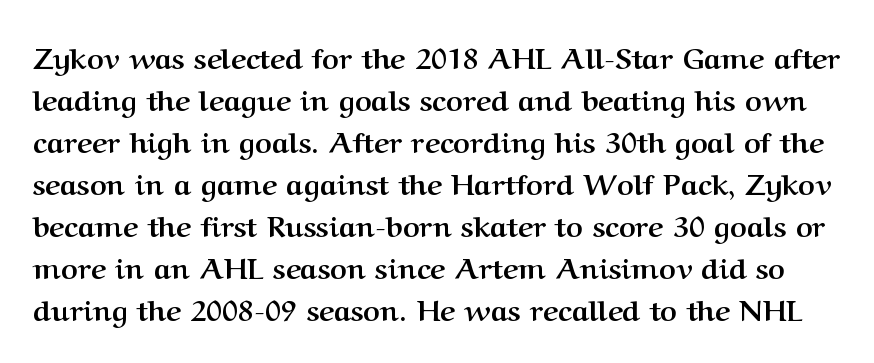
Weight: bold. Evenly set lines give the paragraph a standard silhouette. The tracking reads as untouched default to a designer's eye. The baseline area is clear. The passage shown is typed in a proportional face where columns would drift.
